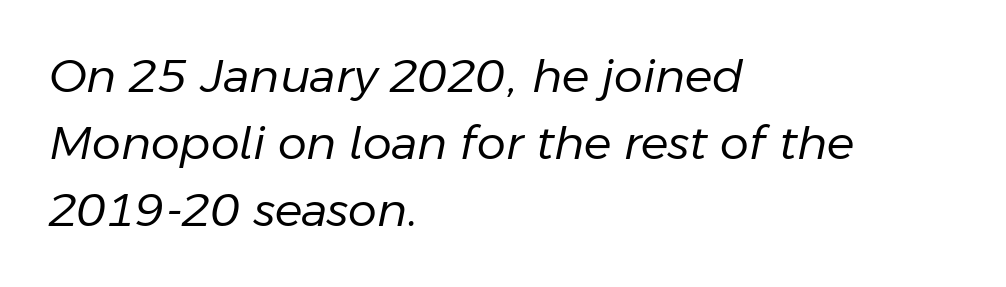
{"italic": "yes", "lean": "right", "slant_degrees": 11, "bold": "no", "weight": "regular", "width": "normal", "stroke_contrast": "low", "x_height": "medium", "monospaced": "no", "underline": "no", "align": "left", "line_spacing": "normal", "line_spacing_ratio": 1.46, "letter_spacing": "normal", "letter_spacing_em": 0.0, "glyph_px": 46}
